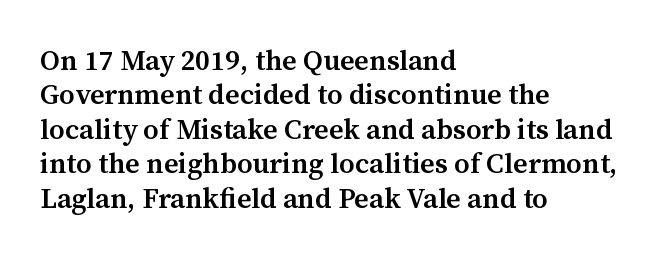
This is the in-between weight designers call semibold or demi. Posture: upright roman. The rendering uses natural spacing where letterforms have individual widths. In terms of letterspacing, this is plain default setting.
